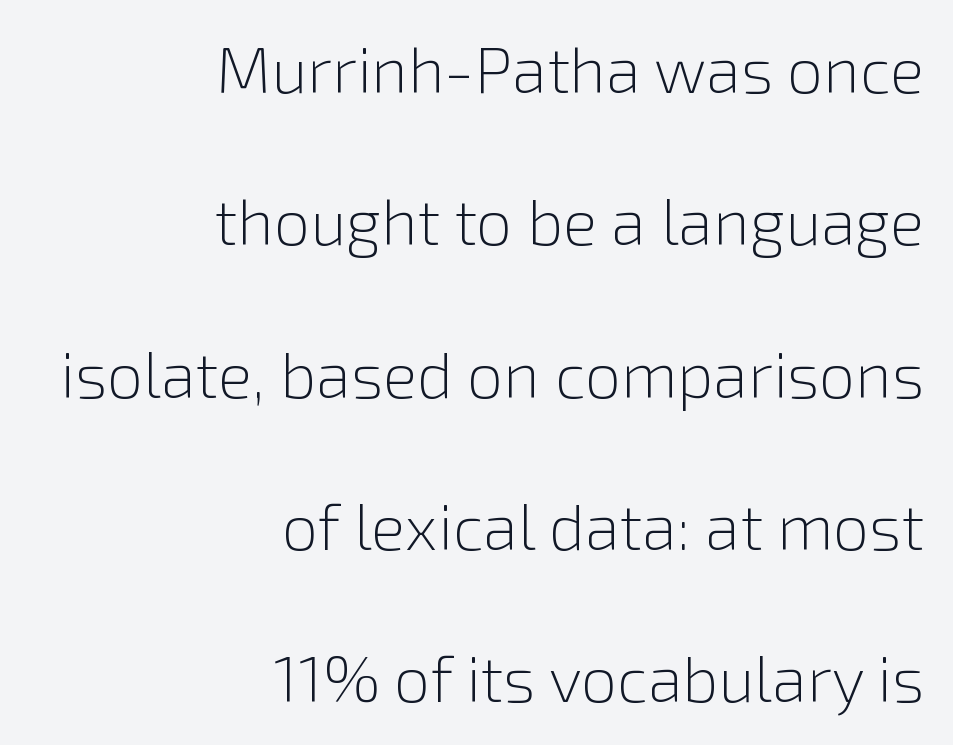
The image shows 64 px light sans-serif type, upright; set right-aligned, loose line spacing (2.38x), normal letter spacing, not underlined; low stroke contrast and a medium x-height.
